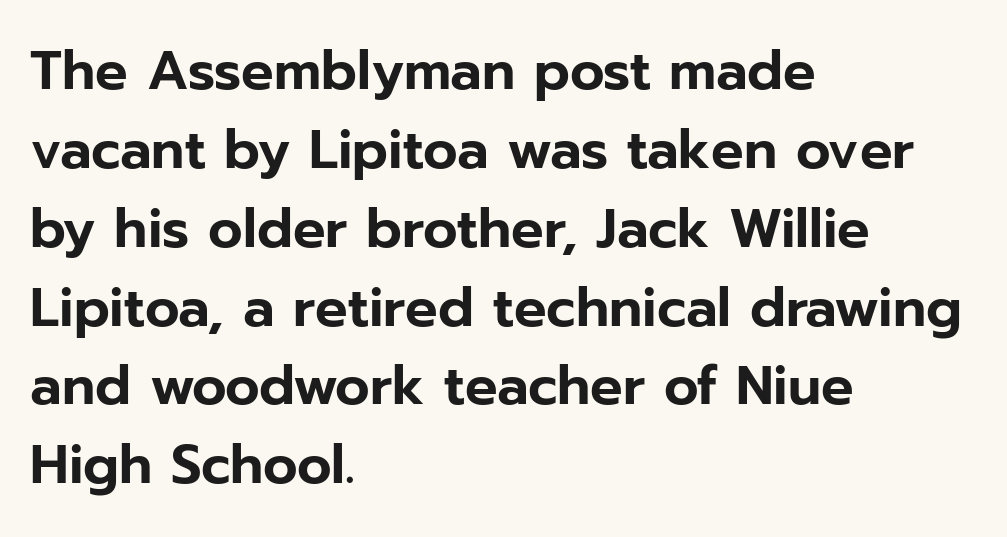
Caption: standard tracking, unaltered. Line beginnings align vertically; line endings do not. Do the letters lean? They stand straight. I'd call this a sans setting — the letters go barefoot. A clean baseline with only descenders dipping below it. The rendering uses a moderate line-height, typical for paragraphs.
